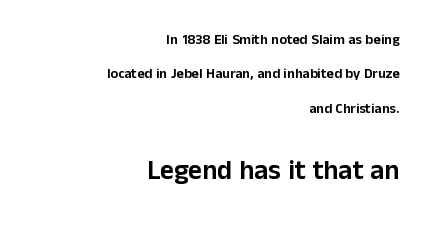
Compared with typical body copy, the letter spacing here is the same. The block sitting lower on the canvas is the one with enlarged characters. Nope, not italic — everything's standing straight. The space beneath each line is pristine and unruled. Is there much room between lines? Yes — plenty of vertical air separates them. The text block is weighted toward the right margin, trailing off unevenly leftward.
